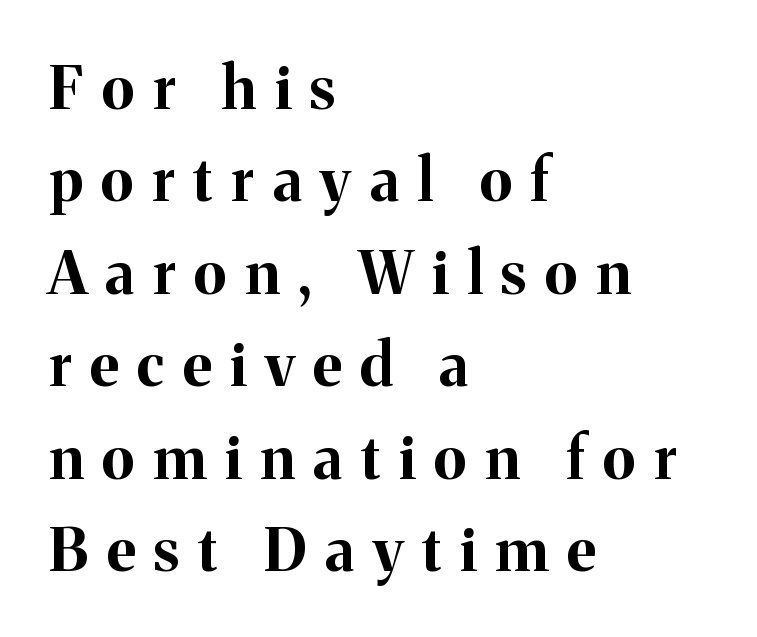
{"serif": "yes", "italic": "no", "bold": "yes", "weight": "bold", "width": "normal", "stroke_contrast": "medium", "x_height": "medium", "monospaced": "no", "underline": "no", "align": "left", "line_spacing": "normal", "line_spacing_ratio": 1.54, "letter_spacing": "wide", "letter_spacing_em": 0.31, "glyph_px": 60}
